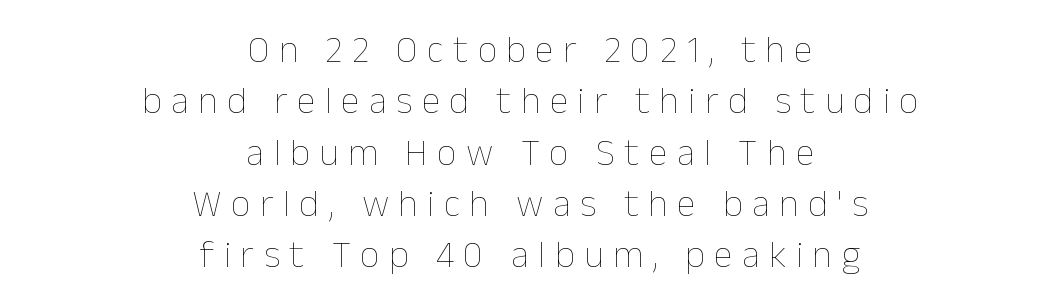
Q: Is the text bold? A: No.
Q: Is the text italic (slanted)? A: No, it is upright.
Q: Is the text underlined? A: No.
Q: How is the paragraph aligned? A: Centered.
Q: Is the spacing between letters normal or unusually wide? A: Unusually wide.
Q: Is the spacing between lines tight, normal or loose? A: Normal.
Q: Width (condensed, normal, or wide)? A: Normal.
Q: Stroke contrast? A: Low.
Q: x-height? A: Medium.
Q: Monospaced? A: No.
